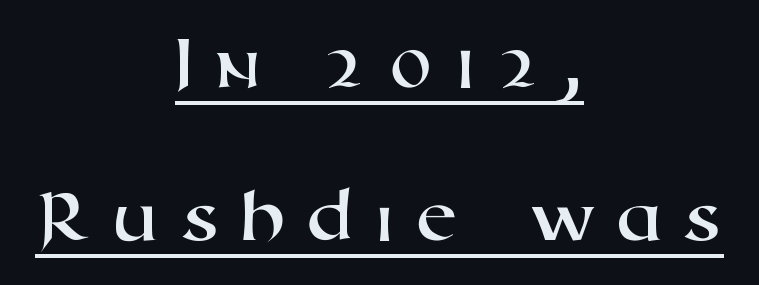
{"serif": "no", "width": "wide", "stroke_contrast": "high", "x_height": "medium", "monospaced": "no", "underline": "yes", "align": "center", "line_spacing": "loose", "line_spacing_ratio": 1.96, "letter_spacing": "wide", "letter_spacing_em": 0.26, "glyph_px": 78}
